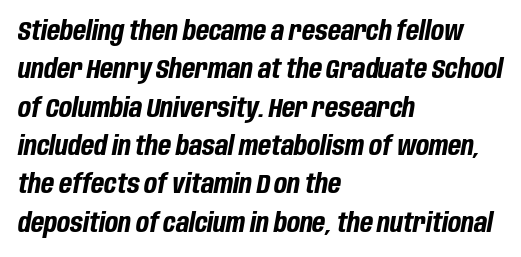
Q: Is the text bold? A: Yes.
Q: Is the text italic (slanted)? A: Yes, it leans right by about 10 degrees.
Q: Is the text underlined? A: No.
Q: How is the paragraph aligned? A: Left-aligned.
Q: Is the spacing between letters normal or unusually wide? A: Normal.
Q: Is the spacing between lines tight, normal or loose? A: Normal.
